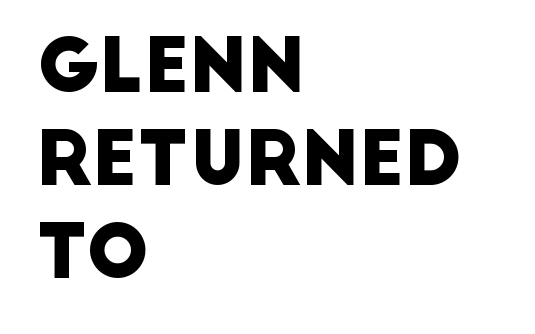
{"serif": "no", "width": "normal", "stroke_contrast": "low", "x_height": "large", "monospaced": "no", "underline": "no", "align": "left", "line_spacing": "normal", "line_spacing_ratio": 1.26, "letter_spacing": "normal", "letter_spacing_em": 0.0, "glyph_px": 74}
